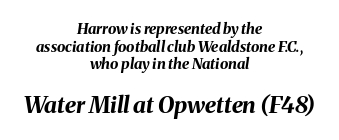
{"italic": "yes", "lean": "right", "slant_degrees": 8, "bold": "yes", "underline": "no", "align": "center", "line_spacing_ratio": 1.17, "letter_spacing": "normal", "letter_spacing_em": 0.0, "larger_block": "second", "size_ratio": 1.53, "glyph_px": 23}
